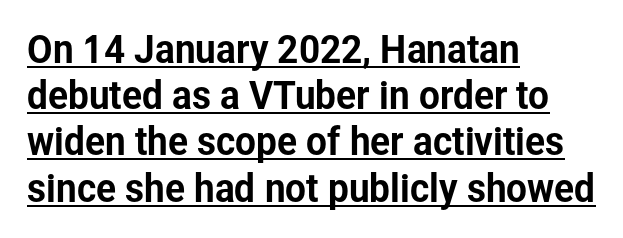
Q: Is the text italic (slanted)? A: No, it is upright.
Q: Is the typeface a serif or a sans-serif typeface? A: Sans-serif.
Q: Is the text underlined? A: Yes.
Q: How is the paragraph aligned? A: Left-aligned.
Q: Is the spacing between letters normal or unusually wide? A: Normal.
Q: Is the spacing between lines tight, normal or loose? A: Normal.
Q: Width (condensed, normal, or wide)? A: Normal.
Q: Stroke contrast? A: Low.
Q: x-height? A: Medium.
Q: Monospaced? A: No.
